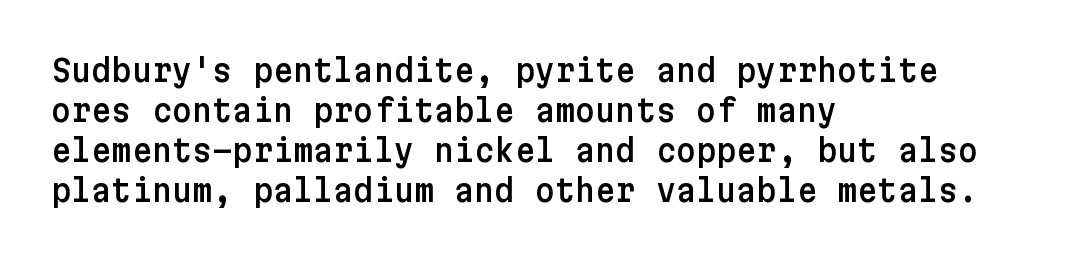
{"serif": "no", "italic": "no", "width": "normal", "stroke_contrast": "low", "x_height": "medium", "underline": "no", "align": "left", "line_spacing": "normal", "line_spacing_ratio": 1.29, "letter_spacing": "normal", "letter_spacing_em": 0.0, "glyph_px": 31}
